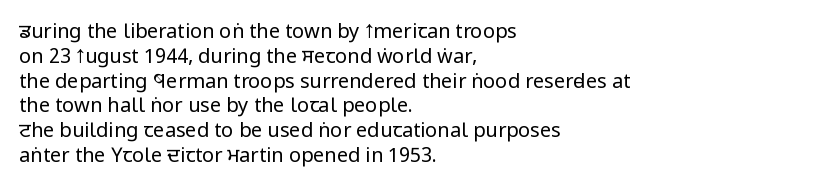
The image shows 20 px text type, upright; set left-aligned, line spacing 1.24x, normal letter spacing, not underlined.
